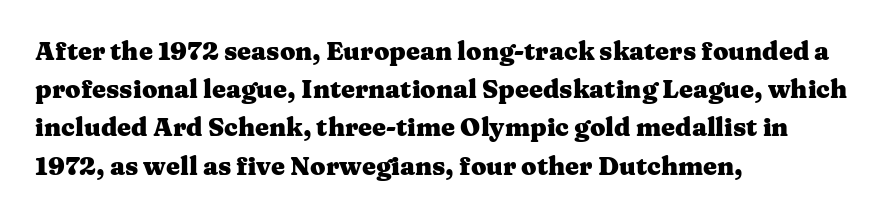
Lines of text with bare space underneath. Quick note: interline space is typical. The line texture is even and compact thanks to regular tracking. The letters stand straight up with perfectly vertical stems. I'd describe the lettering as bold — thick and assertive.
